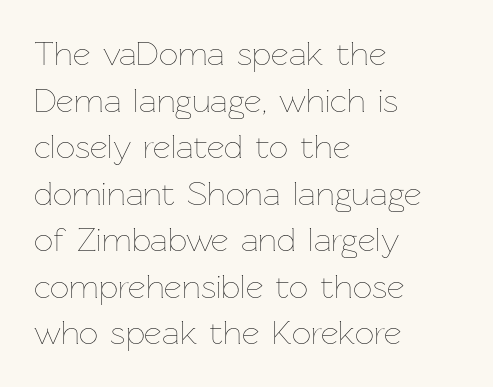
Q: Is the text bold? A: No.
Q: Is the text italic (slanted)? A: No, it is upright.
Q: Is the text underlined? A: No.
Q: How is the paragraph aligned? A: Left-aligned.
Q: Is the spacing between letters normal or unusually wide? A: Normal.
Q: Is the spacing between lines tight, normal or loose? A: Normal.
Q: Width (condensed, normal, or wide)? A: Normal.
Q: Stroke contrast? A: Low.
Q: x-height? A: Medium.
Q: Monospaced? A: No.
